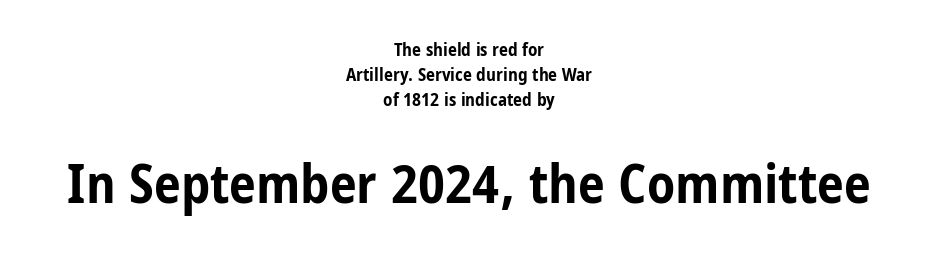
{"serif": "no", "italic": "no", "bold": "yes", "weight": "bold", "width": "condensed", "stroke_contrast": "low", "x_height": "medium", "monospaced": "no", "underline": "no", "align": "center", "line_spacing": "normal", "line_spacing_ratio": 1.38, "letter_spacing": "normal", "letter_spacing_em": 0.0, "larger_block": "second", "size_ratio": 3.0, "glyph_px": 54}
